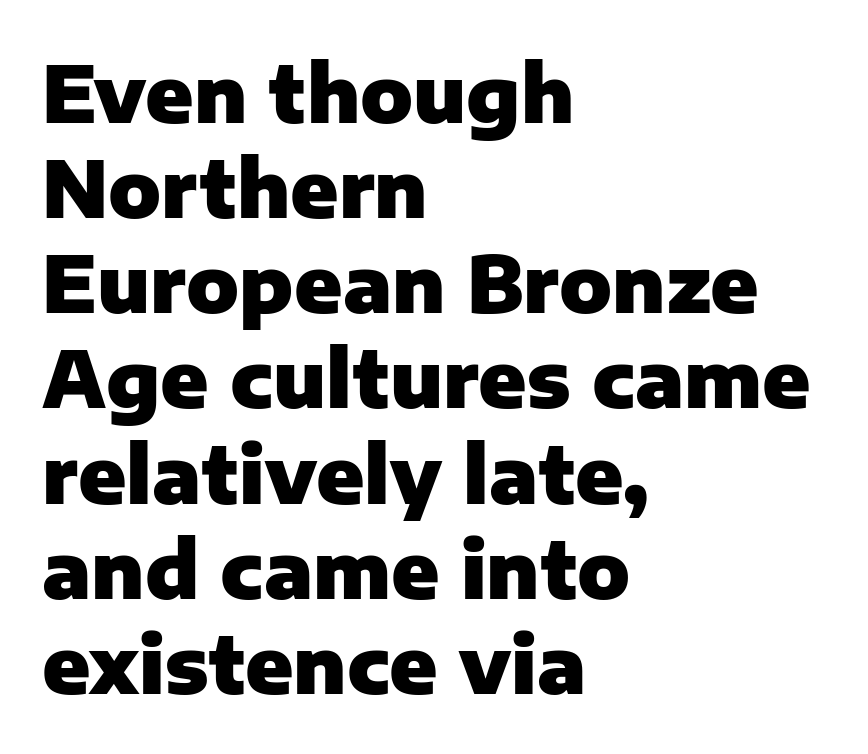
Q: Is the text bold? A: Yes.
Q: Is the text italic (slanted)? A: No, it is upright.
Q: Is the typeface a serif or a sans-serif typeface? A: Sans-serif.
Q: Is the text underlined? A: No.
Q: How is the paragraph aligned? A: Left-aligned.
Q: Is the spacing between letters normal or unusually wide? A: Normal.
Q: Width (condensed, normal, or wide)? A: Normal.
Q: Stroke contrast? A: Low.
Q: x-height? A: Medium.
Q: Monospaced? A: No.
